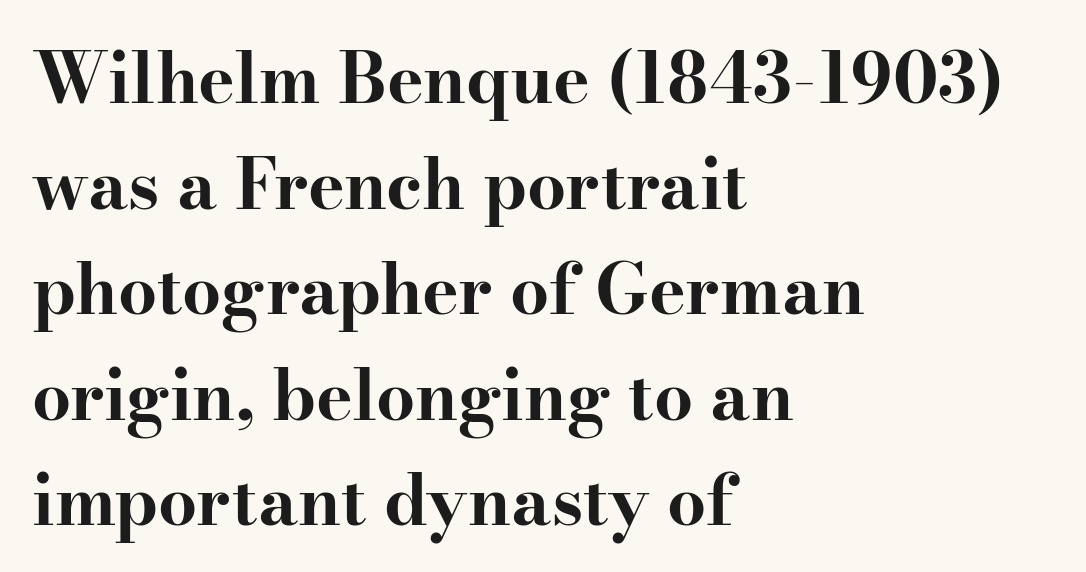
The image shows 69 px bold, wide serif type, upright; set left-aligned, normal line spacing (1.53x), normal letter spacing, not underlined; high stroke contrast and a small x-height.
